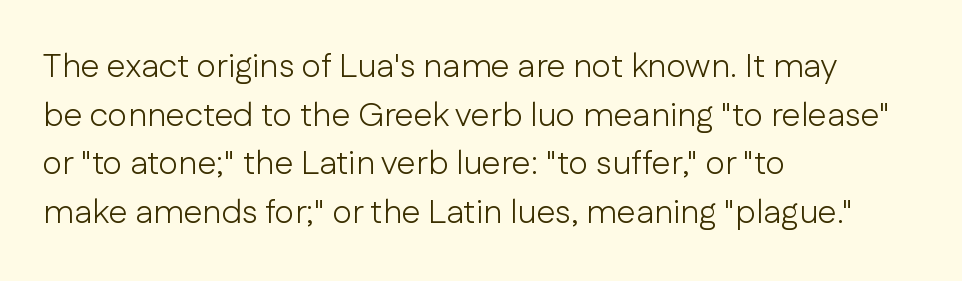
In CSS terms this would be text-align: left. Typographically, this falls in the sans-serif category. Characters remain perfectly vertical along every line. The face used here is proportionally spaced, like ordinary book or web type. What's the leading like? Ordinary, nothing unusual. Each stroke keeps to a modest, everyday thickness or less.
